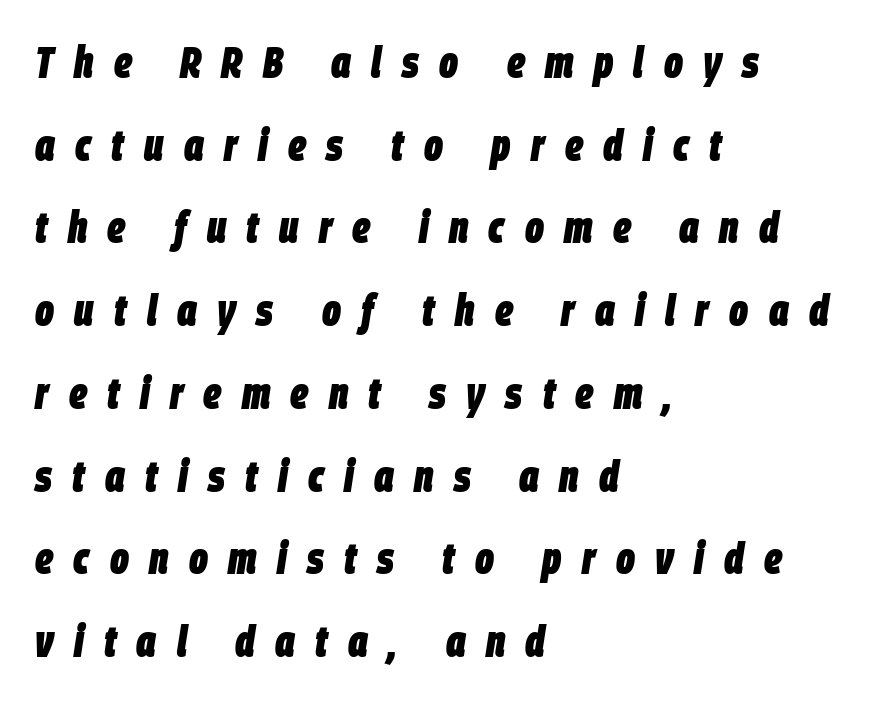
Q: Is the text bold? A: Yes.
Q: Is the text italic (slanted)? A: Yes, it leans right by about 9 degrees.
Q: Is the text underlined? A: No.
Q: How is the paragraph aligned? A: Left-aligned.
Q: Is the spacing between letters normal or unusually wide? A: Unusually wide.
Q: Width (condensed, normal, or wide)? A: Condensed.
Q: Stroke contrast? A: Low.
Q: x-height? A: Large.
Q: Monospaced? A: No.
